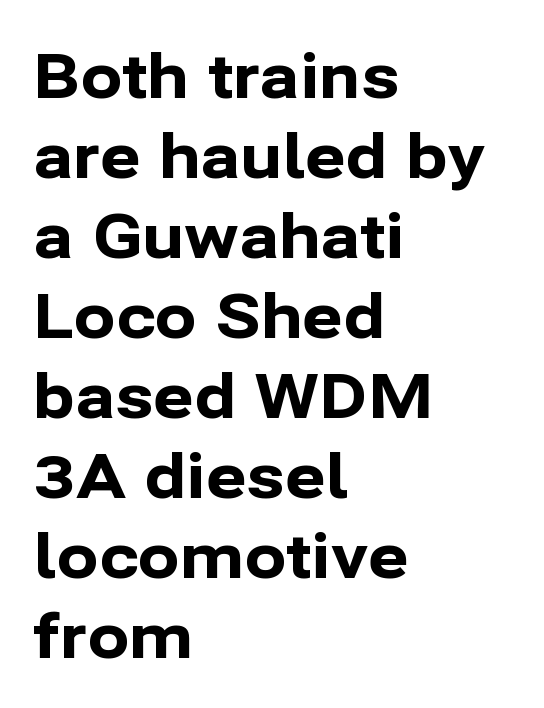
Q: Is the text bold? A: Yes.
Q: Is the text italic (slanted)? A: No, it is upright.
Q: Is the typeface a serif or a sans-serif typeface? A: Sans-serif.
Q: Is the text underlined? A: No.
Q: How is the paragraph aligned? A: Left-aligned.
Q: Is the spacing between letters normal or unusually wide? A: Normal.
Q: Is the spacing between lines tight, normal or loose? A: Normal.
Q: Width (condensed, normal, or wide)? A: Normal.
Q: Stroke contrast? A: Low.
Q: x-height? A: Medium.
Q: Monospaced? A: No.
